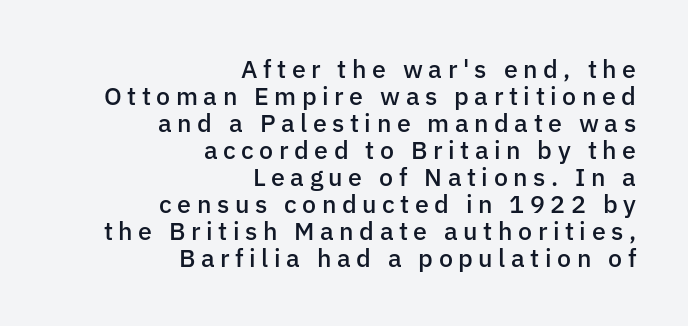
{"italic": "no", "bold": "semi", "underline": "no", "align": "right", "line_spacing": "tight", "line_spacing_ratio": 1.08, "letter_spacing": "wide", "letter_spacing_em": 0.22, "glyph_px": 25}
